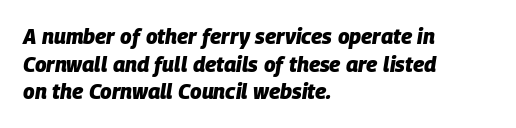
Q: Is the text bold? A: Yes.
Q: Is the text italic (slanted)? A: Yes, it leans right by about 9 degrees.
Q: Is the text underlined? A: No.
Q: How is the paragraph aligned? A: Left-aligned.
Q: Is the spacing between letters normal or unusually wide? A: Normal.
Q: Is the spacing between lines tight, normal or loose? A: Normal.
